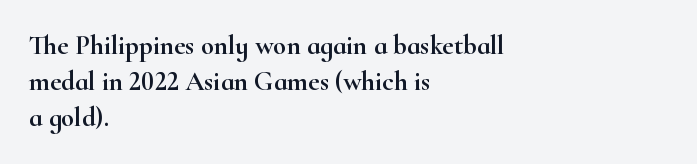
Q: Is the text italic (slanted)? A: No, it is upright.
Q: Is the text underlined? A: No.
Q: How is the paragraph aligned? A: Left-aligned.
Q: Is the spacing between letters normal or unusually wide? A: Normal.
Q: Is the spacing between lines tight, normal or loose? A: Normal.
